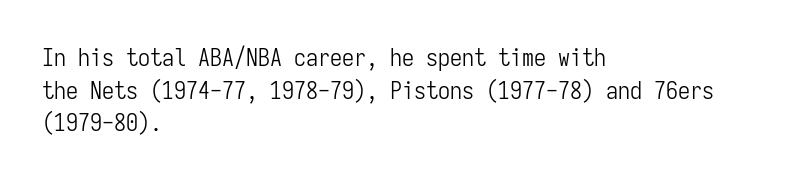
The image shows 24 px text type, upright; set left-aligned, normal line spacing (1.36x), normal letter spacing, not underlined.
